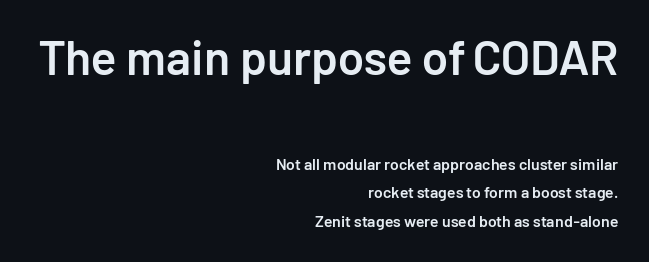
A student would notice the top passage is typeset larger than what follows. The characters display no serif detailing; their extremities are plain. Is there any slant? The stems are plumb. Caption: standard tracking, unaltered. Proportional: the letters do not fall into vertical columns. The gap between lines stays unmarked.
